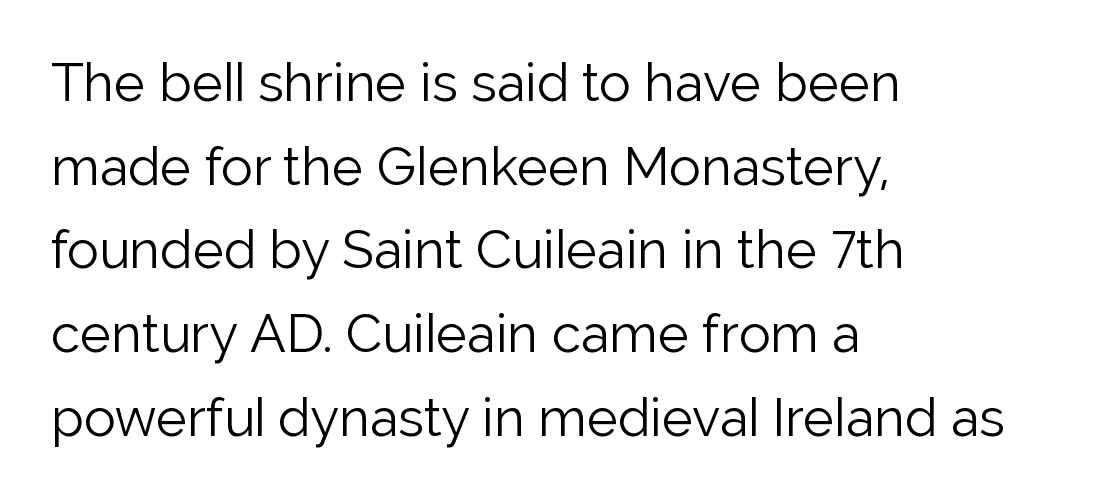
The letterforms sit shoulder to shoulder at normal distance. Each letter keeps its own natural width here, so spacing adapts to shape. The gap between lines stays unmarked. Compared with typical paragraphs, the rows here are spaced about the same. This rendering employs a face without finishing strokes, i.e., a sans-serif.
